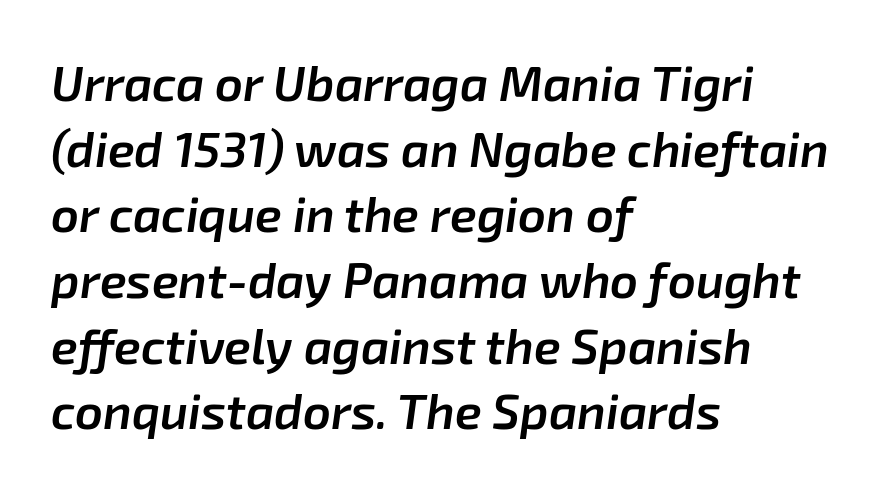
Compared with typical paragraphs, the rows here are spaced about the same. These lines are rendered in a variable-pitch font. A typesetter would mark this as italic. The tracking reads as untouched default to a designer's eye. The string is rendered with underlining switched off.
